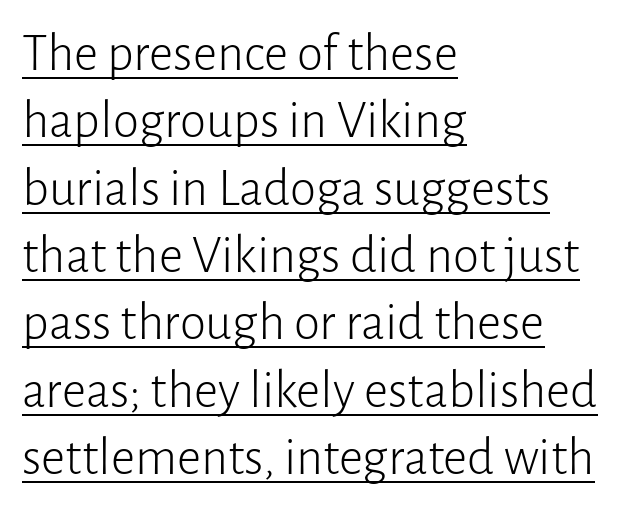
Q: Is the text bold? A: No.
Q: Is the text italic (slanted)? A: No, it is upright.
Q: Is the typeface a serif or a sans-serif typeface? A: Sans-serif.
Q: Is the text underlined? A: Yes.
Q: How is the paragraph aligned? A: Left-aligned.
Q: Is the spacing between letters normal or unusually wide? A: Normal.
Q: Is the spacing between lines tight, normal or loose? A: Normal.
Q: Width (condensed, normal, or wide)? A: Normal.
Q: Stroke contrast? A: Low.
Q: x-height? A: Medium.
Q: Monospaced? A: No.
